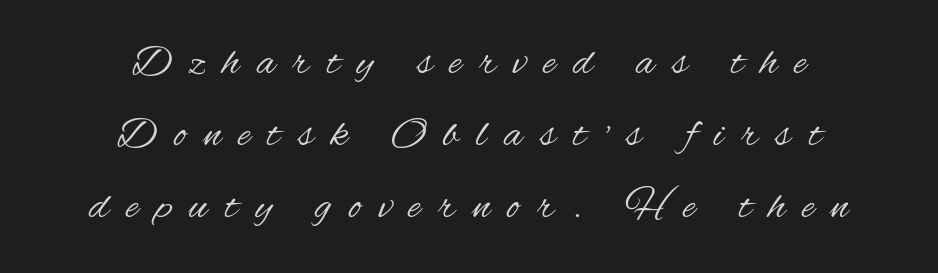
The image shows 43 px regular-weight, condensed sans-serif type; set centered, normal line spacing (1.67x), unusually wide letter spacing (+0.41 em), not underlined; medium stroke contrast and a small x-height.
